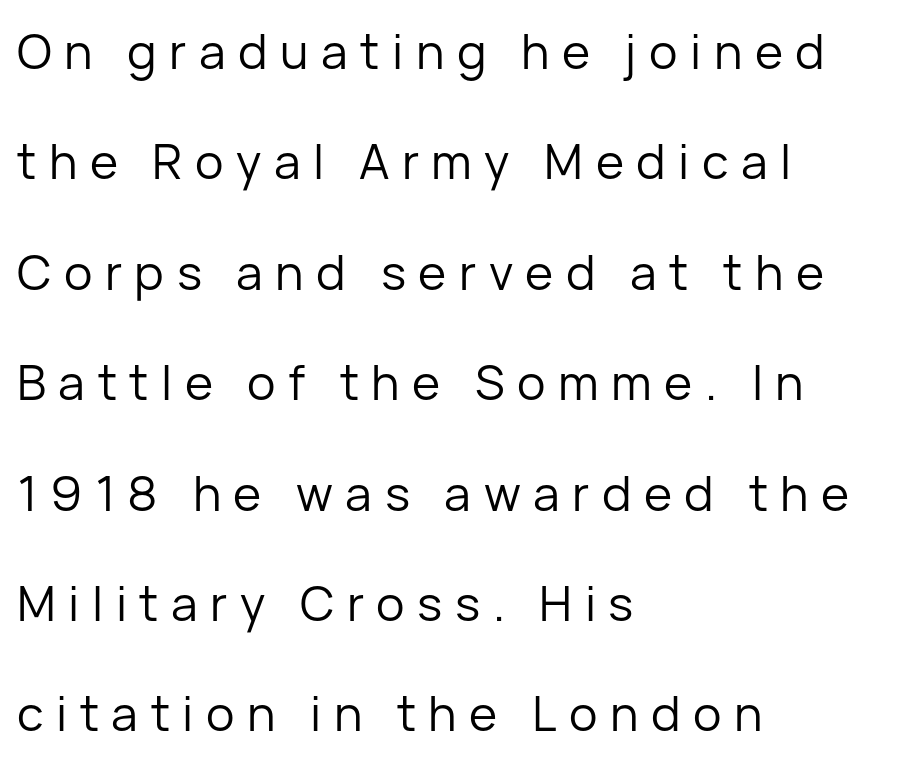
The image shows 48 px regular-weight sans-serif type, upright; set left-aligned, loose line spacing (2.3x), unusually wide letter spacing (+0.26 em), not underlined; low stroke contrast and a medium x-height.
